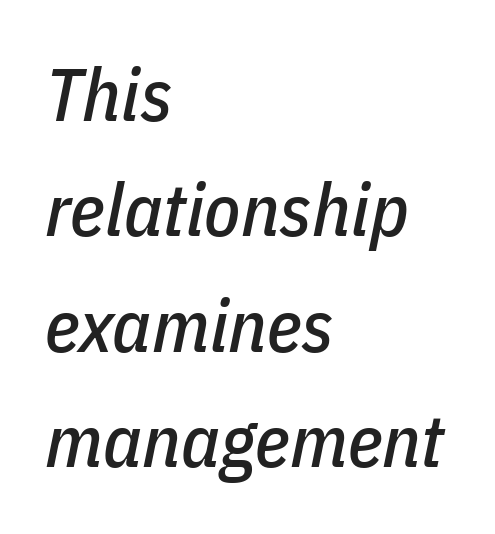
The image shows 74 px condensed type, italic (leaning right); set left-aligned, normal line spacing (1.56x), normal letter spacing, not underlined; low stroke contrast and a medium x-height.
